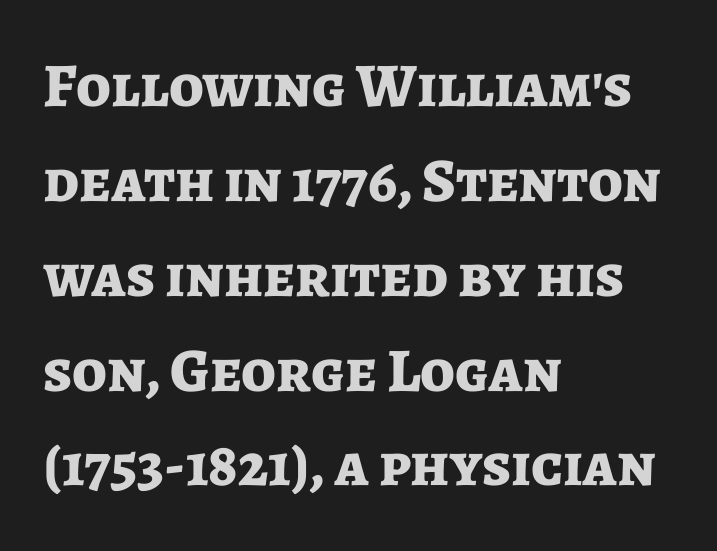
Q: Is the text bold? A: Yes.
Q: Is the text italic (slanted)? A: No, it is upright.
Q: Is the typeface a serif or a sans-serif typeface? A: Sans-serif.
Q: Is the text underlined? A: No.
Q: How is the paragraph aligned? A: Left-aligned.
Q: Is the spacing between letters normal or unusually wide? A: Normal.
Q: Is the spacing between lines tight, normal or loose? A: Normal.
Q: Width (condensed, normal, or wide)? A: Normal.
Q: Stroke contrast? A: Low.
Q: x-height? A: Medium.
Q: Monospaced? A: No.
